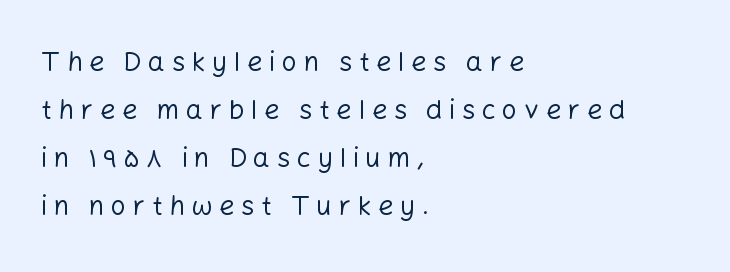
Q: Is the text bold? A: No.
Q: Is the text italic (slanted)? A: No, it is upright.
Q: Is the text underlined? A: No.
Q: How is the paragraph aligned? A: Left-aligned.
Q: Is the spacing between letters normal or unusually wide? A: Unusually wide.
